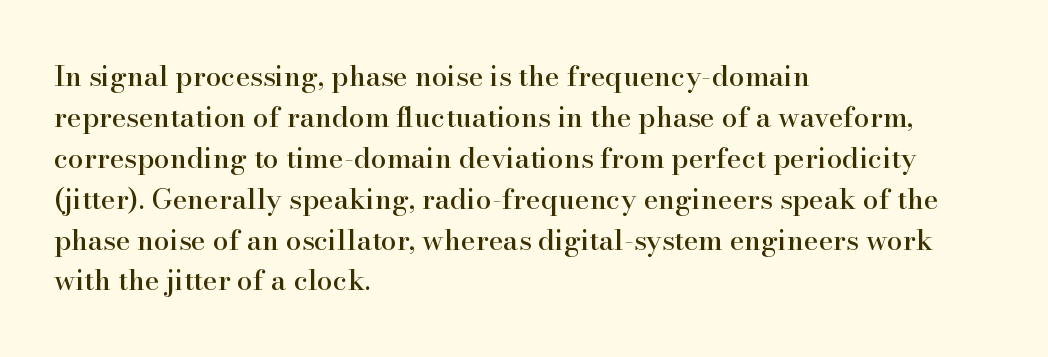
Q: Is the text italic (slanted)? A: No, it is upright.
Q: Is the typeface a serif or a sans-serif typeface? A: Serif.
Q: Is the text underlined? A: No.
Q: How is the paragraph aligned? A: Left-aligned.
Q: Is the spacing between letters normal or unusually wide? A: Normal.
Q: Is the spacing between lines tight, normal or loose? A: Normal.
Q: Width (condensed, normal, or wide)? A: Normal.
Q: Stroke contrast? A: High.
Q: x-height? A: Small.
Q: Monospaced? A: No.
